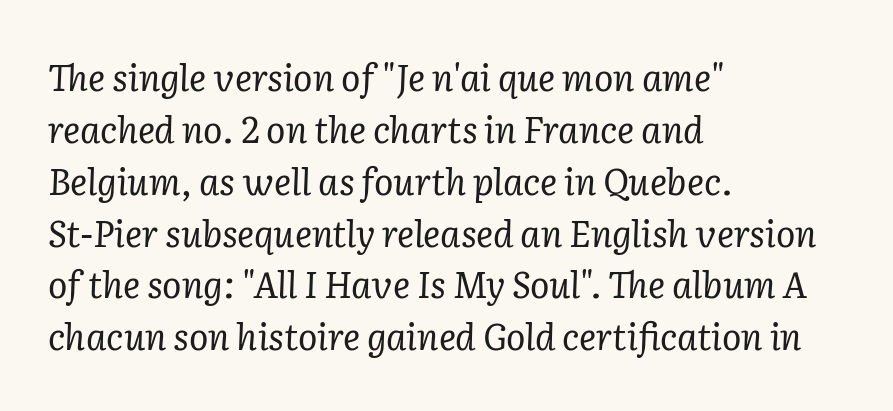
Q: Is the text bold? A: No.
Q: Is the text italic (slanted)? A: Yes, it leans right by about 2 degrees.
Q: Is the typeface a serif or a sans-serif typeface? A: Serif.
Q: Is the text underlined? A: No.
Q: How is the paragraph aligned? A: Left-aligned.
Q: Is the spacing between letters normal or unusually wide? A: Normal.
Q: Is the spacing between lines tight, normal or loose? A: Normal.
Q: Width (condensed, normal, or wide)? A: Normal.
Q: Stroke contrast? A: Low.
Q: x-height? A: Medium.
Q: Monospaced? A: No.
